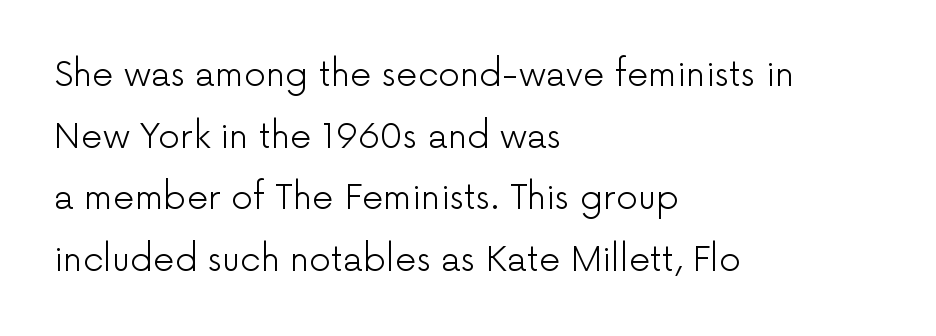
{"serif": "no", "italic": "no", "bold": "no", "weight": "light", "width": "normal", "stroke_contrast": "low", "x_height": "medium", "monospaced": "no", "underline": "no", "align": "left", "line_spacing_ratio": 1.81, "letter_spacing": "normal", "letter_spacing_em": 0.0, "glyph_px": 34}
